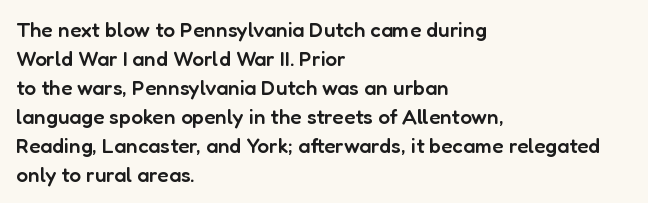
{"italic": "no", "bold": "semi", "underline": "no", "align": "left", "line_spacing": "normal", "line_spacing_ratio": 1.38, "letter_spacing": "normal", "letter_spacing_em": 0.0, "glyph_px": 21}
